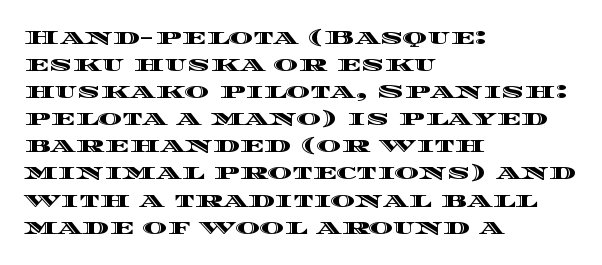
The image shows 21 px text type, upright; set left-aligned, normal line spacing (1.29x), normal letter spacing, not underlined.
